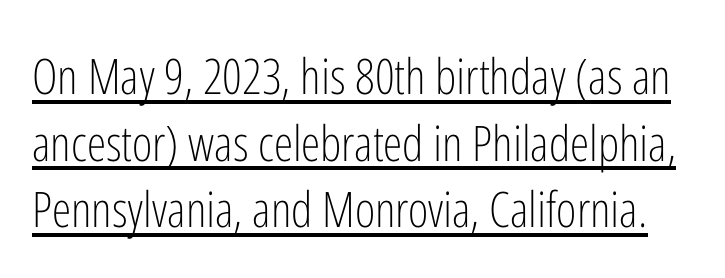
Q: Is the text bold? A: No.
Q: Is the text italic (slanted)? A: No, it is upright.
Q: Is the typeface a serif or a sans-serif typeface? A: Sans-serif.
Q: Is the text underlined? A: Yes.
Q: Is the spacing between letters normal or unusually wide? A: Normal.
Q: Is the spacing between lines tight, normal or loose? A: Normal.
Q: Width (condensed, normal, or wide)? A: Condensed.
Q: Stroke contrast? A: Low.
Q: x-height? A: Medium.
Q: Monospaced? A: No.
